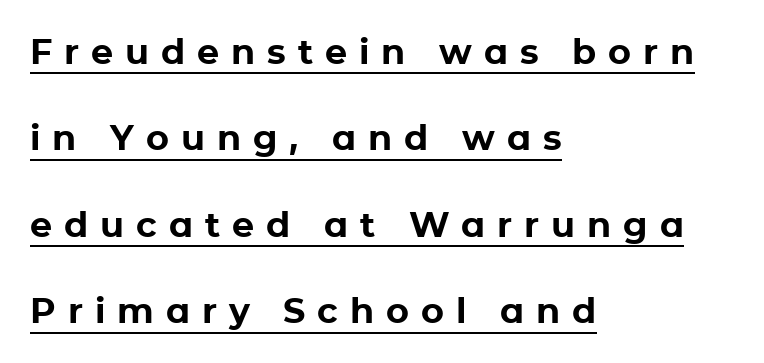
Q: Is the text bold? A: Yes.
Q: Is the text italic (slanted)? A: No, it is upright.
Q: Is the typeface a serif or a sans-serif typeface? A: Sans-serif.
Q: Is the text underlined? A: Yes.
Q: How is the paragraph aligned? A: Left-aligned.
Q: Is the spacing between letters normal or unusually wide? A: Unusually wide.
Q: Is the spacing between lines tight, normal or loose? A: Loose.
Q: Width (condensed, normal, or wide)? A: Normal.
Q: Stroke contrast? A: Low.
Q: x-height? A: Medium.
Q: Monospaced? A: No.
